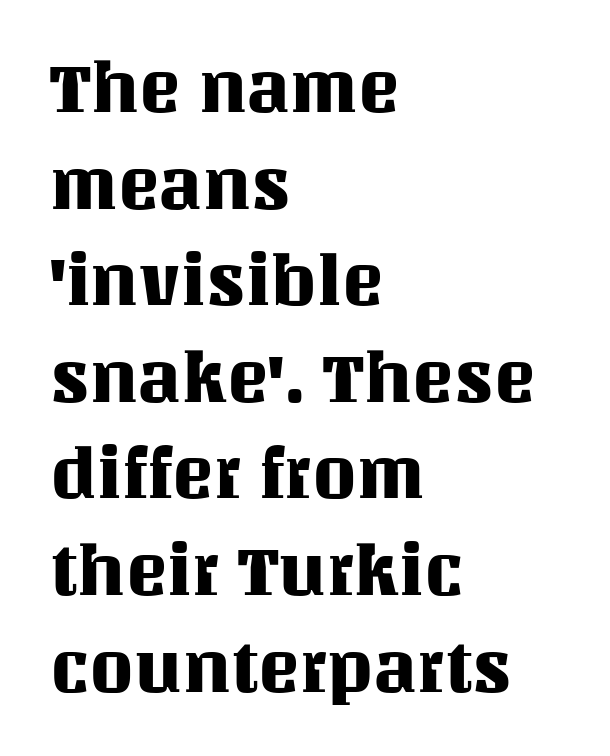
The space between consecutive lines is moderate. These lines are rendered in a variable-pitch font. Every row of glyphs begins at an identical x-position on the left. Is the letter spacing exaggerated? No — it looks like the ordinary default.
